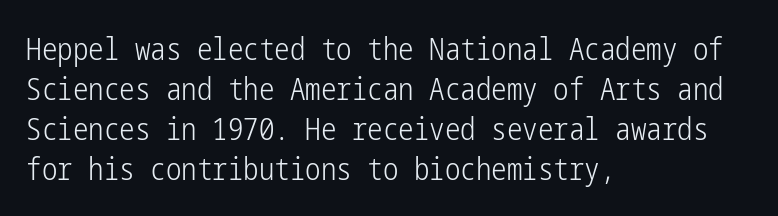
Q: Is the text bold? A: No.
Q: Is the text italic (slanted)? A: No, it is upright.
Q: Is the typeface a serif or a sans-serif typeface? A: Sans-serif.
Q: Is the text underlined? A: No.
Q: How is the paragraph aligned? A: Left-aligned.
Q: Is the spacing between letters normal or unusually wide? A: Normal.
Q: Is the spacing between lines tight, normal or loose? A: Normal.
Q: Width (condensed, normal, or wide)? A: Condensed.
Q: Stroke contrast? A: Low.
Q: x-height? A: Medium.
